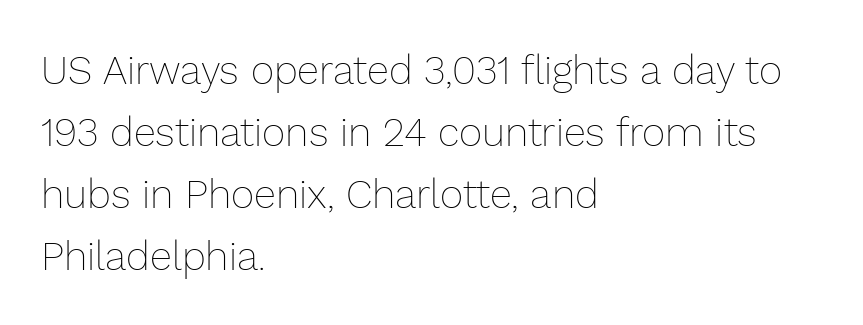
Q: Is the text bold? A: No.
Q: Is the text italic (slanted)? A: No, it is upright.
Q: Is the text underlined? A: No.
Q: How is the paragraph aligned? A: Left-aligned.
Q: Is the spacing between letters normal or unusually wide? A: Normal.
Q: Is the spacing between lines tight, normal or loose? A: Normal.
Q: Width (condensed, normal, or wide)? A: Normal.
Q: Stroke contrast? A: Low.
Q: x-height? A: Medium.
Q: Monospaced? A: No.
